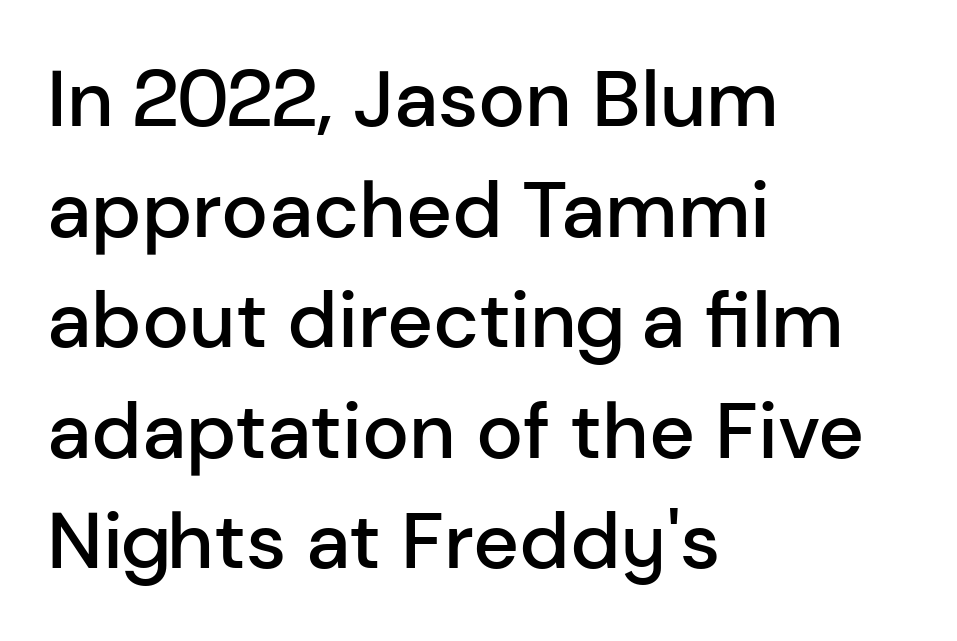
Q: Is the text bold? A: Semi-bold.
Q: Is the text italic (slanted)? A: No, it is upright.
Q: Is the typeface a serif or a sans-serif typeface? A: Sans-serif.
Q: Is the text underlined? A: No.
Q: How is the paragraph aligned? A: Left-aligned.
Q: Is the spacing between letters normal or unusually wide? A: Normal.
Q: Is the spacing between lines tight, normal or loose? A: Normal.
Q: Width (condensed, normal, or wide)? A: Normal.
Q: Stroke contrast? A: Low.
Q: x-height? A: Medium.
Q: Monospaced? A: No.
